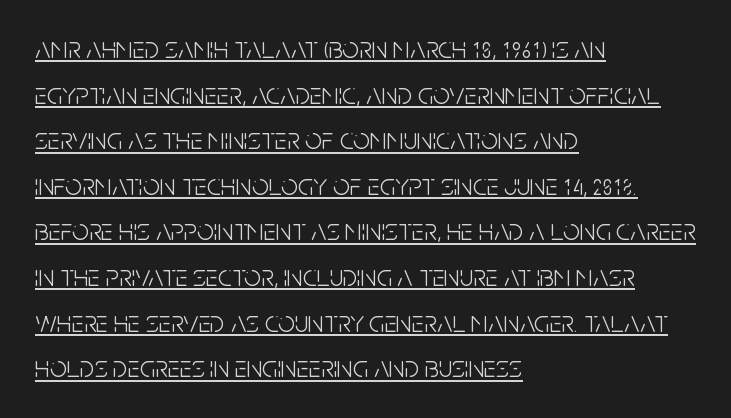
The image shows 30 px light, condensed sans-serif type, upright; set left-aligned, normal line spacing (1.52x), normal letter spacing, underlined; low stroke contrast and a large x-height.
